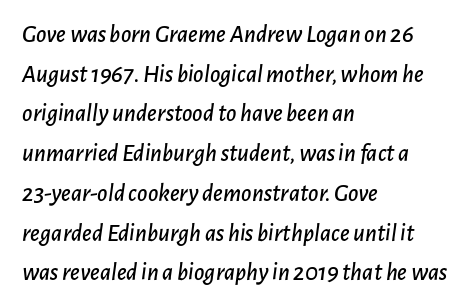
Q: Is the text italic (slanted)? A: Yes, it leans right by about 7 degrees.
Q: Is the text underlined? A: No.
Q: How is the paragraph aligned? A: Left-aligned.
Q: Is the spacing between letters normal or unusually wide? A: Normal.
Q: Is the spacing between lines tight, normal or loose? A: Normal.
